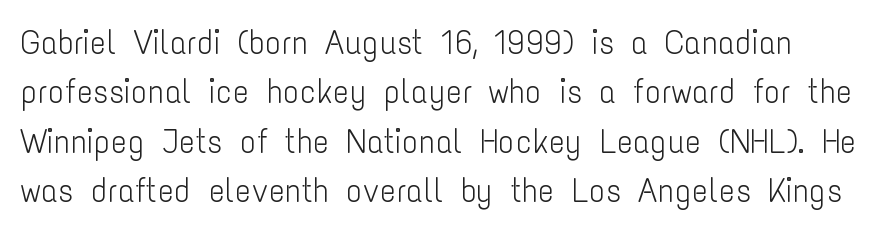
A typesetter would call this zero additional tracking. Is this a fixed-width face? No — the glyphs have proportional, varying widths. The designer left line spacing at the default. Do the letters lean? They stand straight. Nothing sits at the stroke ends, so this counts as sans-serif.
